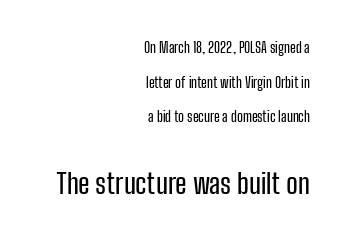
Q: Is the text italic (slanted)? A: No, it is upright.
Q: Is the typeface a serif or a sans-serif typeface? A: Sans-serif.
Q: Is the text underlined? A: No.
Q: How is the paragraph aligned? A: Right-aligned.
Q: Is the spacing between letters normal or unusually wide? A: Normal.
Q: Is the spacing between lines tight, normal or loose? A: Loose.
Q: Which block of text is set in a larger size, the first (top) or the second (bottom)? A: The second (bottom) one.
Q: Width (condensed, normal, or wide)? A: Condensed.
Q: Stroke contrast? A: Low.
Q: x-height? A: Medium.
Q: Monospaced? A: No.
